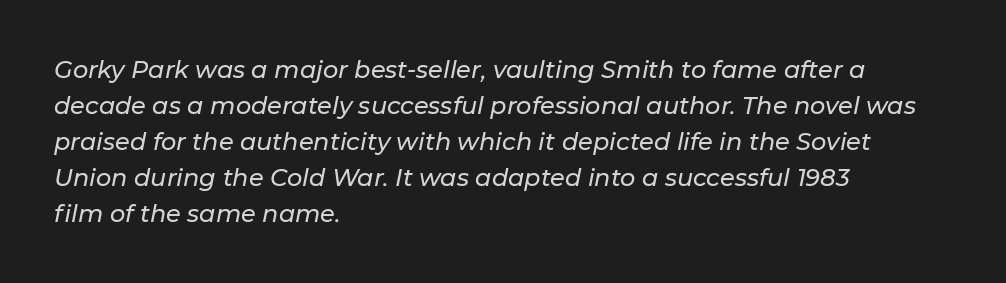
Leading: standard. The letterforms sit shoulder to shoulder at normal distance. The words here are not underlined. Designer's note — italics engaged. Typeset ragged right — the left edge is the straight one.
